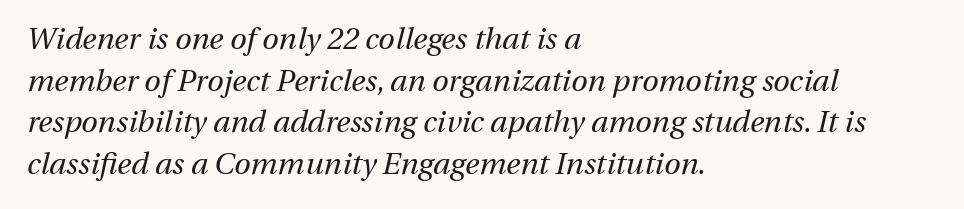
The image shows 30 px regular-weight type, italic (leaning right); set left-aligned, normal line spacing (1.39x), normal letter spacing, not underlined; medium stroke contrast and a medium x-height.
